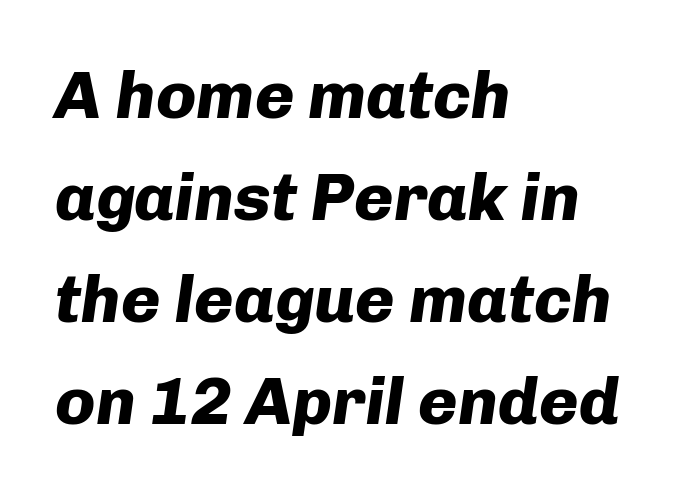
Q: Is the text bold? A: Yes.
Q: Is the text italic (slanted)? A: Yes, it leans right by about 8 degrees.
Q: Is the text underlined? A: No.
Q: How is the paragraph aligned? A: Left-aligned.
Q: Is the spacing between letters normal or unusually wide? A: Normal.
Q: Is the spacing between lines tight, normal or loose? A: Normal.
Q: Width (condensed, normal, or wide)? A: Normal.
Q: Stroke contrast? A: Low.
Q: x-height? A: Medium.
Q: Monospaced? A: No.
